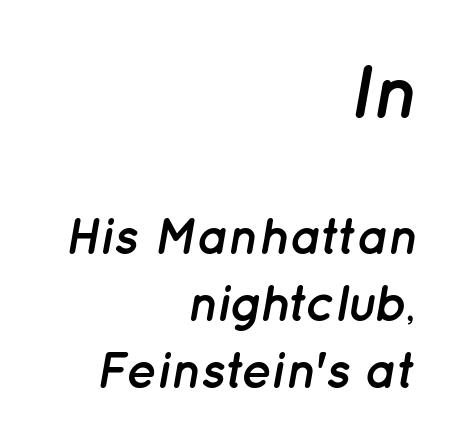
The lettering tilts uniformly, giving the passage an italic look. The passage is arranged like a letterhead date or caption credit — flush right. The face used here has the dense, thick strokes of a bold. Think of a printed novel: that variable character pitch is what you see here. Scale decreases going downward across the two blocks.
